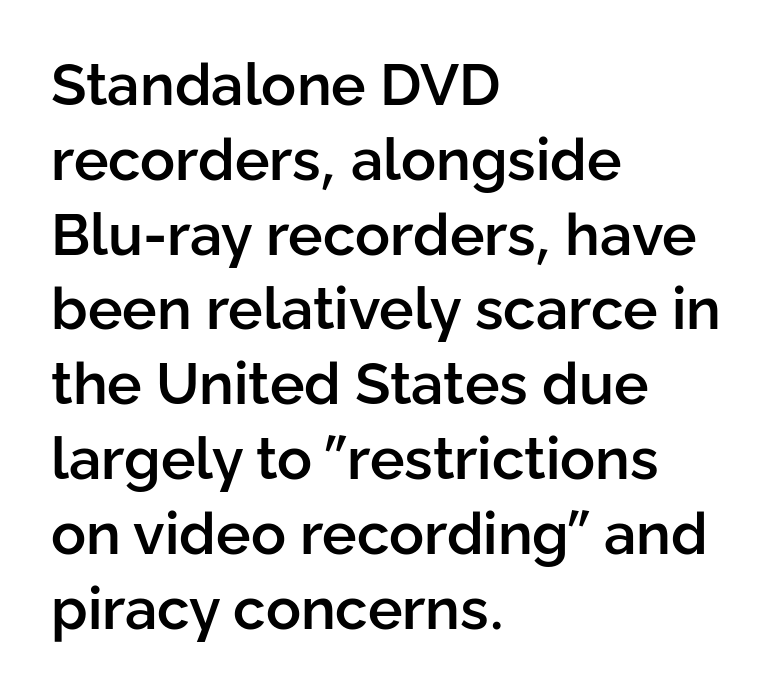
Serif or sans? Sans — the stroke terminals are bare. These lines were composed using upright roman letters. Students, this is semibold: more ink than regular, less than bold. The face used here is rendered with its standard letterfit. Each letter keeps its own natural width here, so spacing adapts to shape. Reading down the block, your eye returns to a fixed left position each line.
